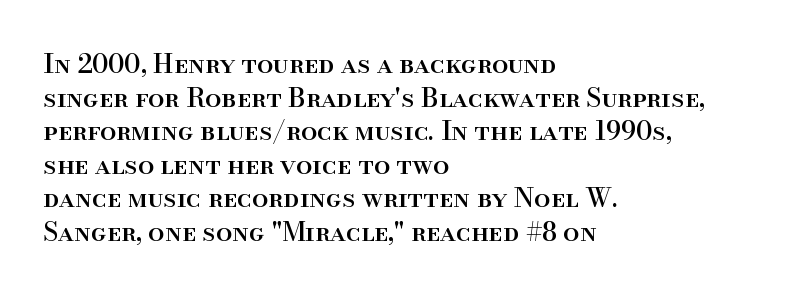
The image shows 26 px text type, upright; set left-aligned, normal line spacing (1.29x), normal letter spacing, not underlined.
